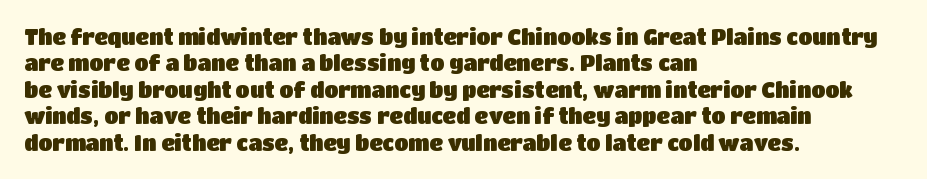
{"italic": "no", "underline": "no", "align": "left", "line_spacing": "normal", "line_spacing_ratio": 1.26, "letter_spacing": "normal", "letter_spacing_em": 0.0, "glyph_px": 21}
